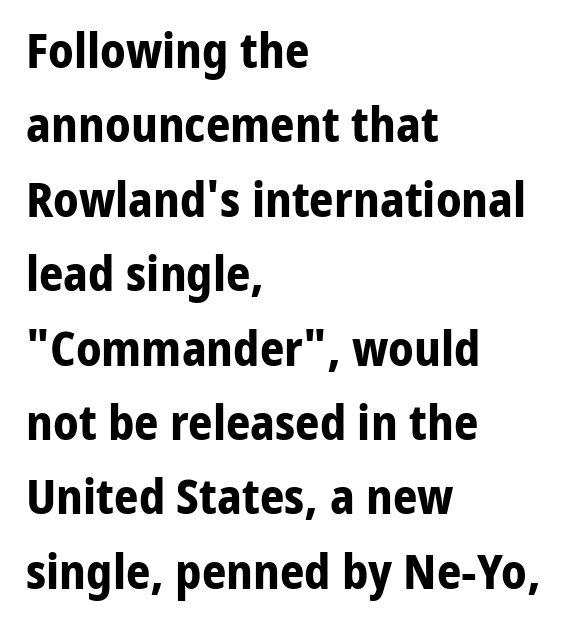
Q: Is the text bold? A: Yes.
Q: Is the text italic (slanted)? A: No, it is upright.
Q: Is the typeface a serif or a sans-serif typeface? A: Sans-serif.
Q: Is the text underlined? A: No.
Q: How is the paragraph aligned? A: Left-aligned.
Q: Is the spacing between letters normal or unusually wide? A: Normal.
Q: Is the spacing between lines tight, normal or loose? A: Normal.
Q: Width (condensed, normal, or wide)? A: Normal.
Q: Stroke contrast? A: Low.
Q: x-height? A: Medium.
Q: Monospaced? A: No.
